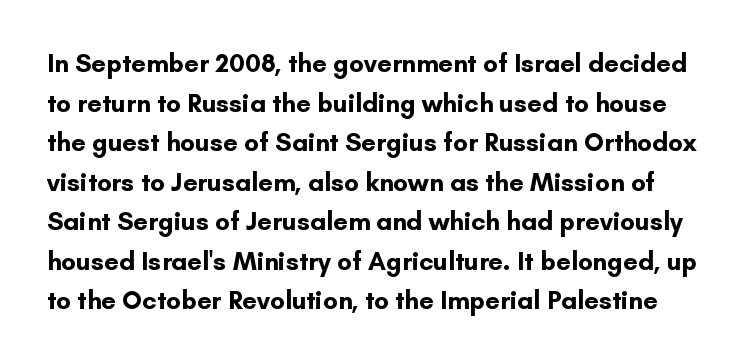
The image shows 26 px bold type, upright; set normal line spacing (1.52x), normal letter spacing, not underlined.
